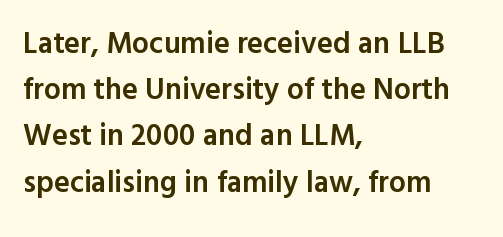
Do the characters align in a grid? No, the font is proportional. A bare baseline throughout the passage. Rendered with straight, roman letterforms. How are the letters spaced? Ordinarily, with no added tracking. Stroke thickness is moderately raised; the sample reads as semibold. Does the leading feel generous? No, just average.
